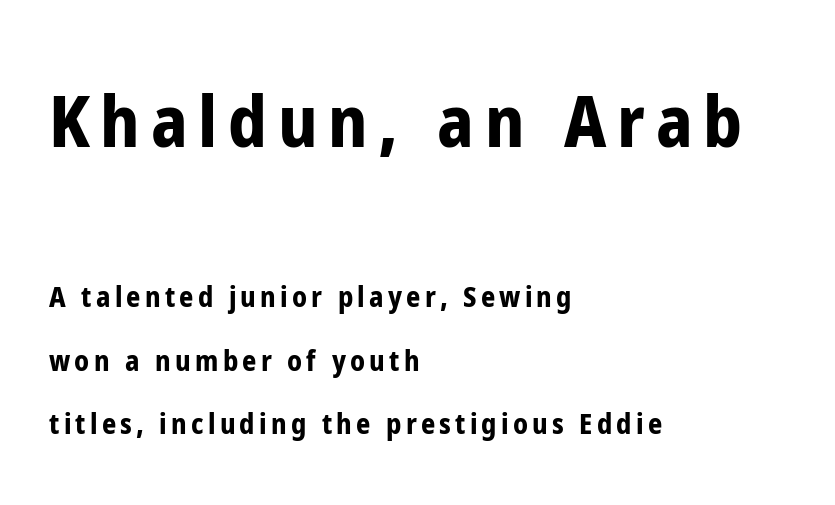
Q: Is the text bold? A: Yes.
Q: Is the text italic (slanted)? A: No, it is upright.
Q: Is the typeface a serif or a sans-serif typeface? A: Sans-serif.
Q: Is the text underlined? A: No.
Q: How is the paragraph aligned? A: Left-aligned.
Q: Is the spacing between lines tight, normal or loose? A: Loose.
Q: Which block of text is set in a larger size, the first (top) or the second (bottom)? A: The first (top) one.
Q: Width (condensed, normal, or wide)? A: Condensed.
Q: Stroke contrast? A: Low.
Q: x-height? A: Medium.
Q: Monospaced? A: No.
